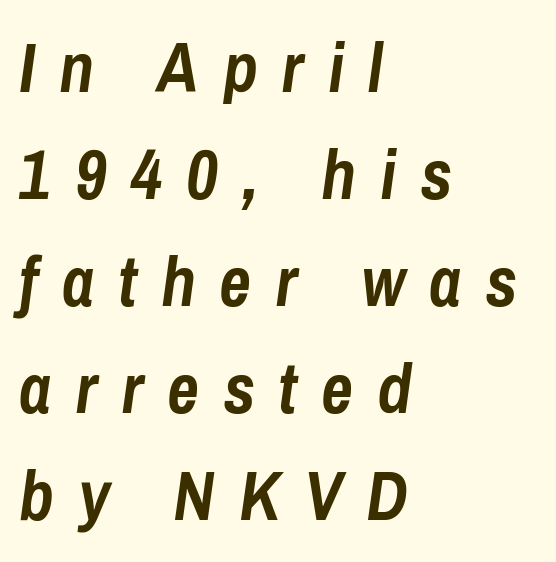
Q: Is the text bold? A: Yes.
Q: Is the text italic (slanted)? A: Yes, it leans right by about 8 degrees.
Q: Is the text underlined? A: No.
Q: How is the paragraph aligned? A: Left-aligned.
Q: Is the spacing between letters normal or unusually wide? A: Unusually wide.
Q: Is the spacing between lines tight, normal or loose? A: Normal.
Q: Width (condensed, normal, or wide)? A: Condensed.
Q: Stroke contrast? A: Low.
Q: x-height? A: Medium.
Q: Monospaced? A: No.
